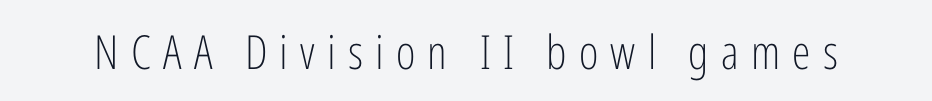
Q: Is the text bold? A: No.
Q: Is the text italic (slanted)? A: No, it is upright.
Q: Is the typeface a serif or a sans-serif typeface? A: Sans-serif.
Q: Is the text underlined? A: No.
Q: Is the spacing between letters normal or unusually wide? A: Unusually wide.
Q: Width (condensed, normal, or wide)? A: Condensed.
Q: Stroke contrast? A: Low.
Q: x-height? A: Medium.
Q: Monospaced? A: No.
